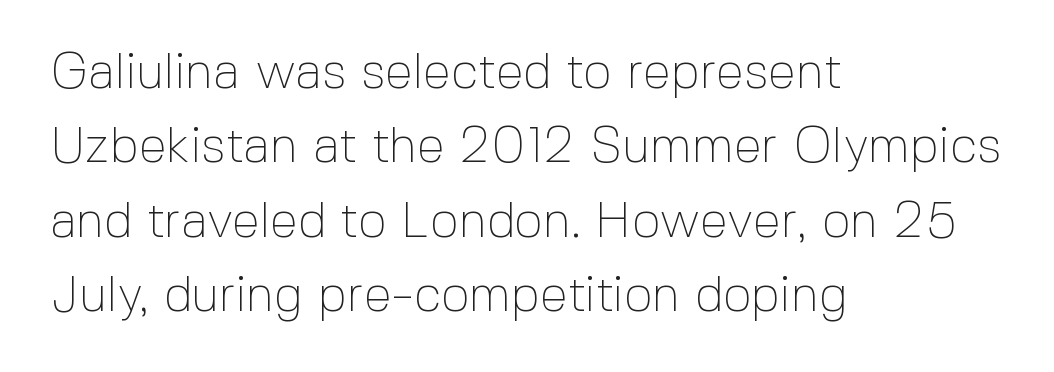
{"serif": "no", "italic": "no", "bold": "no", "weight": "thin", "width": "normal", "x_height": "medium", "monospaced": "no", "underline": "no", "align": "left", "line_spacing": "normal", "line_spacing_ratio": 1.49, "letter_spacing": "normal", "letter_spacing_em": 0.0, "glyph_px": 50}
